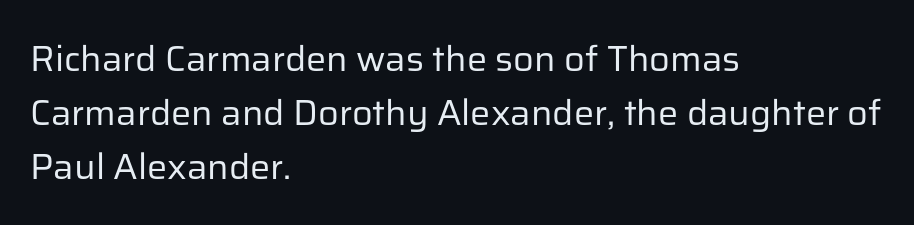
The image shows 36 px regular-weight sans-serif type, upright; set left-aligned, normal line spacing (1.5x), normal letter spacing, not underlined; low stroke contrast and a medium x-height.
